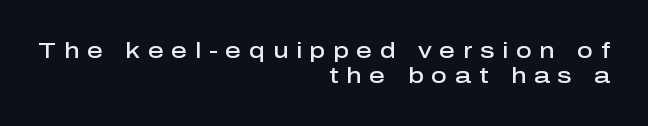
Letters rest on an invisible, unmarked baseline. Letter spacing: wide. The line-height multiplier appears low, near solid setting. If you drew a line through each stem, it would be perfectly vertical. The paragraph shown leans on its right margin.
